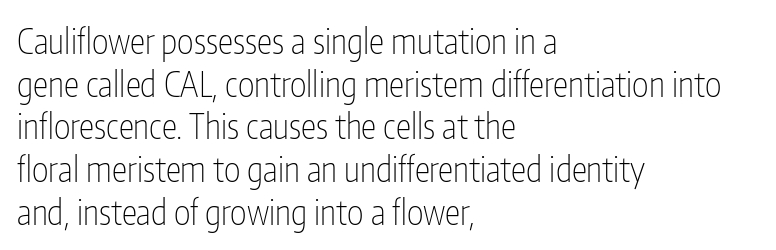
Q: Is the text bold? A: No.
Q: Is the text italic (slanted)? A: No, it is upright.
Q: Is the typeface a serif or a sans-serif typeface? A: Sans-serif.
Q: Is the text underlined? A: No.
Q: How is the paragraph aligned? A: Left-aligned.
Q: Is the spacing between letters normal or unusually wide? A: Normal.
Q: Width (condensed, normal, or wide)? A: Condensed.
Q: Stroke contrast? A: Low.
Q: x-height? A: Medium.
Q: Monospaced? A: No.
